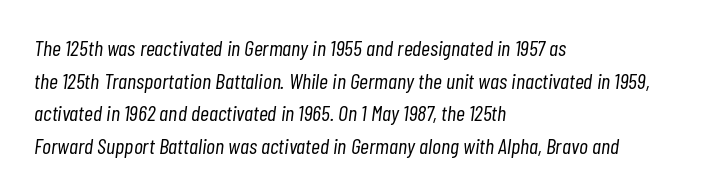
The image shows 22 px text type, italic (leaning right); set left-aligned, normal line spacing (1.48x), normal letter spacing, not underlined.
